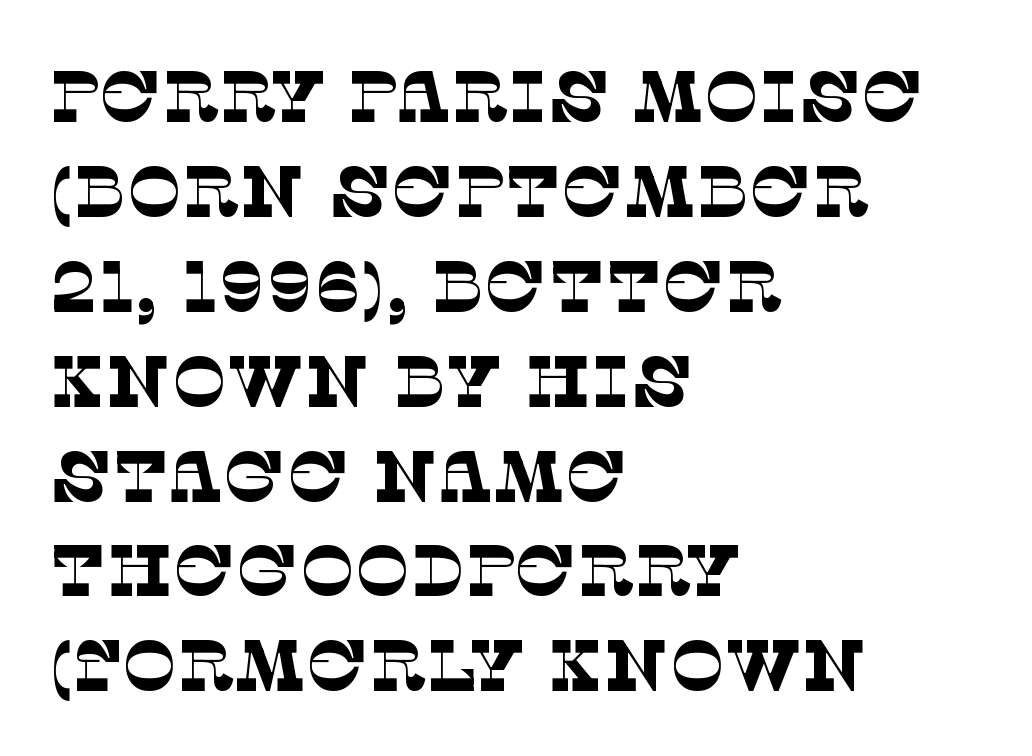
Q: Is the text bold? A: No.
Q: Is the typeface a serif or a sans-serif typeface? A: Serif.
Q: Is the text underlined? A: No.
Q: How is the paragraph aligned? A: Left-aligned.
Q: Is the spacing between letters normal or unusually wide? A: Normal.
Q: Is the spacing between lines tight, normal or loose? A: Normal.
Q: Width (condensed, normal, or wide)? A: Normal.
Q: Stroke contrast? A: Low.
Q: x-height? A: Large.
Q: Monospaced? A: No.
